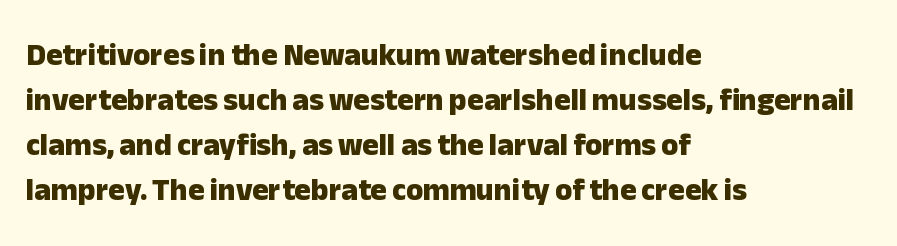
The image shows 31 px heavy sans-serif type, upright; set left-aligned, normal line spacing (1.45x), normal letter spacing, not underlined; low stroke contrast and a medium x-height.
